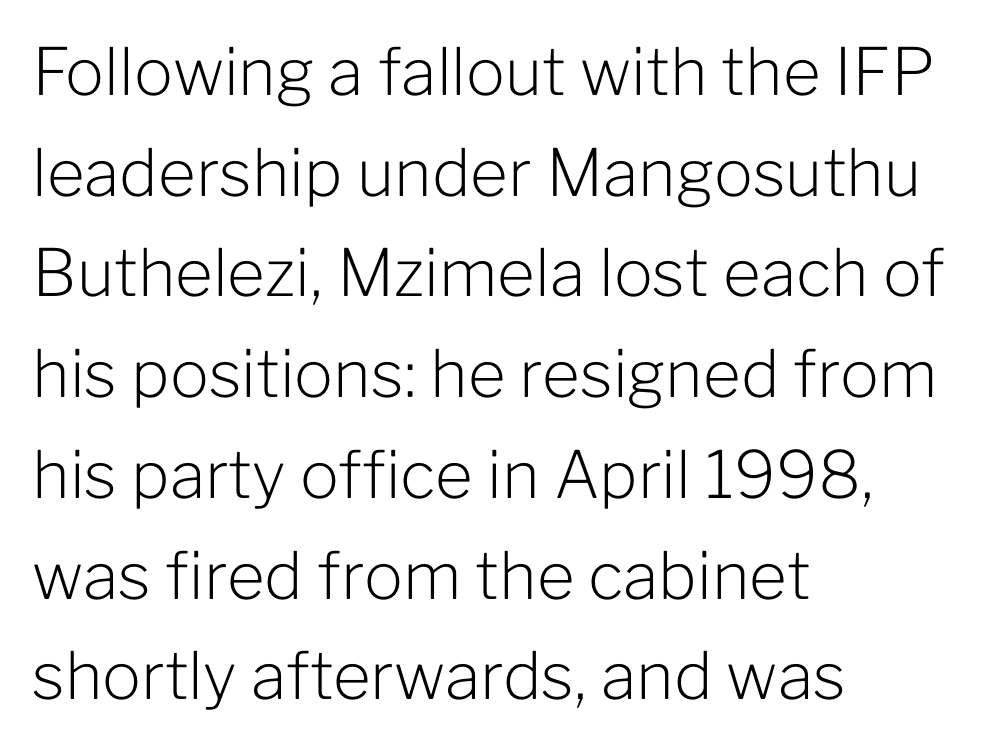
Q: Is the text bold? A: No.
Q: Is the text italic (slanted)? A: No, it is upright.
Q: Is the typeface a serif or a sans-serif typeface? A: Sans-serif.
Q: Is the text underlined? A: No.
Q: How is the paragraph aligned? A: Left-aligned.
Q: Is the spacing between letters normal or unusually wide? A: Normal.
Q: Is the spacing between lines tight, normal or loose? A: Normal.
Q: Width (condensed, normal, or wide)? A: Normal.
Q: Stroke contrast? A: Low.
Q: x-height? A: Medium.
Q: Monospaced? A: No.
